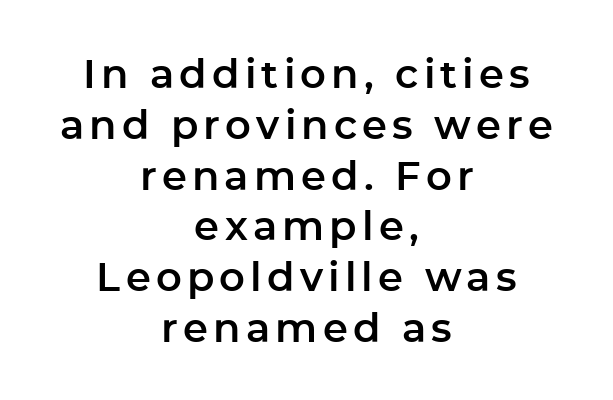
The passage shown is typed in a proportional face where columns would drift. Bare-footed words on every line. A centered setting, common on invitations and titles, is used for this passage. Rendered with straight, roman letterforms.
